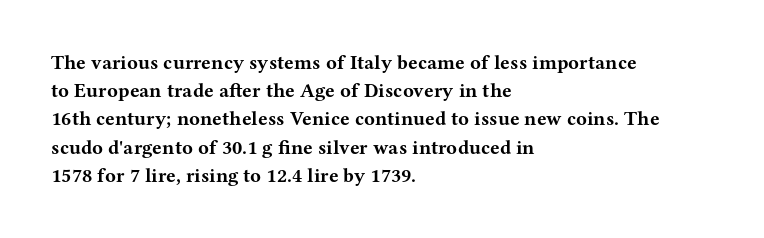
Q: Is the text bold? A: Yes.
Q: Is the text italic (slanted)? A: No, it is upright.
Q: Is the text underlined? A: No.
Q: How is the paragraph aligned? A: Left-aligned.
Q: Is the spacing between letters normal or unusually wide? A: Normal.
Q: Is the spacing between lines tight, normal or loose? A: Normal.
